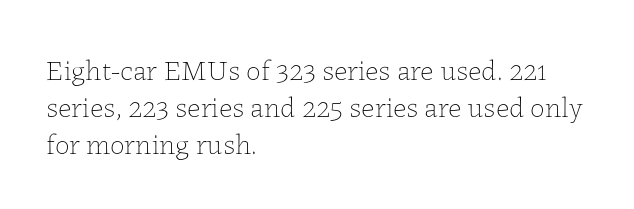
{"italic": "no", "bold": "no", "weight": "thin", "width": "normal", "stroke_contrast": "low", "x_height": "medium", "monospaced": "no", "underline": "no", "align": "left", "line_spacing": "normal", "line_spacing_ratio": 1.27, "letter_spacing": "normal", "letter_spacing_em": 0.0, "glyph_px": 29}
